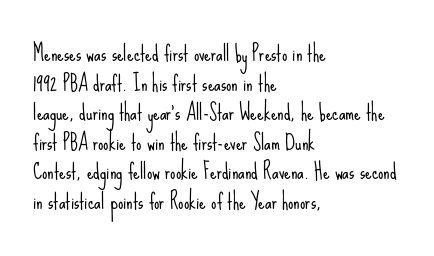
The image shows 21 px text type, upright; set left-aligned, normal line spacing (1.41x), normal letter spacing, not underlined.
